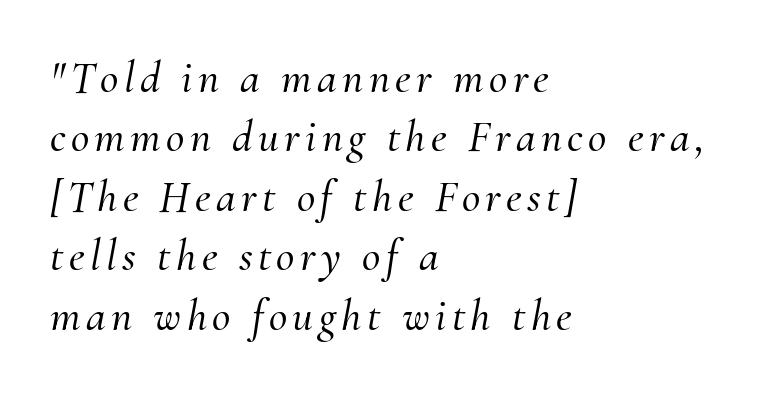
Q: Is the text italic (slanted)? A: Yes, it leans right by about 10 degrees.
Q: Is the typeface a serif or a sans-serif typeface? A: Serif.
Q: Is the text underlined? A: No.
Q: How is the paragraph aligned? A: Left-aligned.
Q: Is the spacing between lines tight, normal or loose? A: Normal.
Q: Width (condensed, normal, or wide)? A: Normal.
Q: Stroke contrast? A: Medium.
Q: x-height? A: Small.
Q: Monospaced? A: No.
